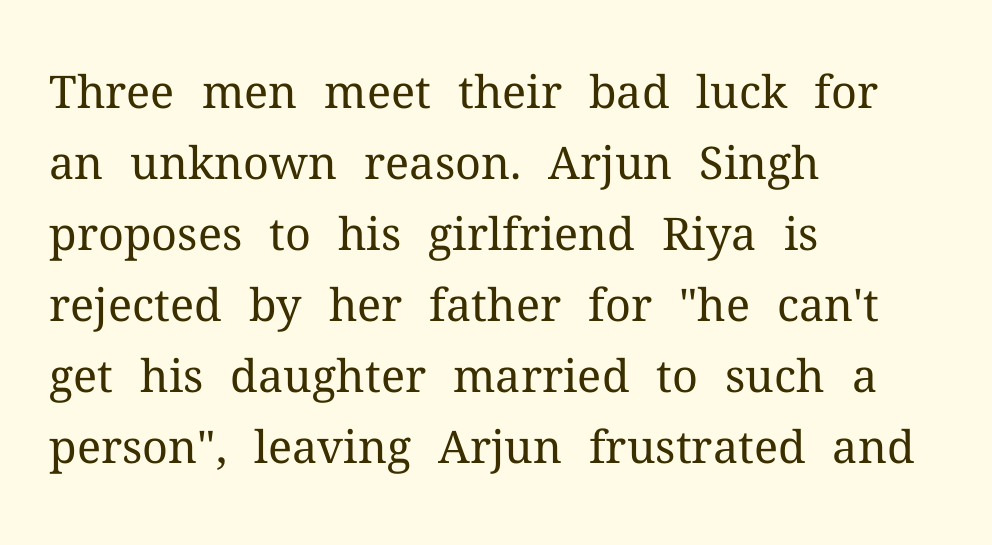
The image shows 45 px regular-weight serif type, upright; set left-aligned, normal line spacing (1.58x), normal letter spacing, not underlined; medium stroke contrast and a medium x-height.
